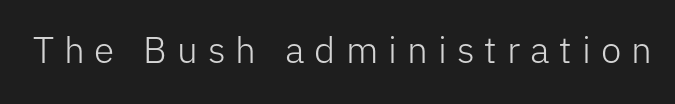
The image shows 37 px light sans-serif type, upright; set unusually wide letter spacing (+0.27 em), not underlined; low stroke contrast and a medium x-height.
